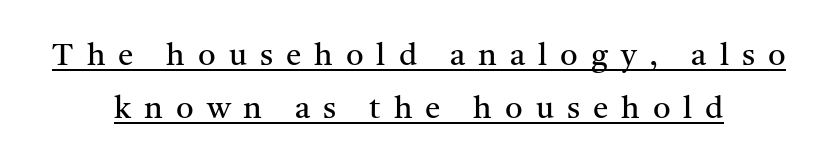
Q: Is the text bold? A: No.
Q: Is the text italic (slanted)? A: No, it is upright.
Q: Is the typeface a serif or a sans-serif typeface? A: Serif.
Q: Is the text underlined? A: Yes.
Q: How is the paragraph aligned? A: Centered.
Q: Is the spacing between letters normal or unusually wide? A: Unusually wide.
Q: Is the spacing between lines tight, normal or loose? A: Normal.
Q: Width (condensed, normal, or wide)? A: Normal.
Q: Stroke contrast? A: Medium.
Q: x-height? A: Medium.
Q: Monospaced? A: No.
